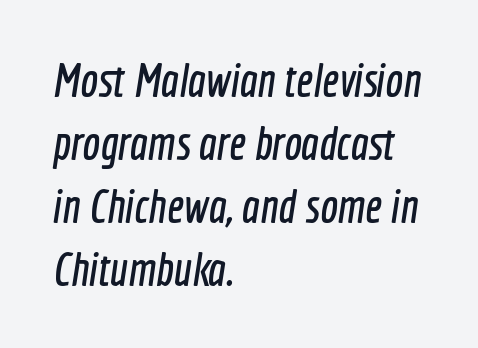
The image shows 47 px condensed sans-serif type; set left-aligned, normal line spacing (1.34x), normal letter spacing, not underlined; a medium x-height.
